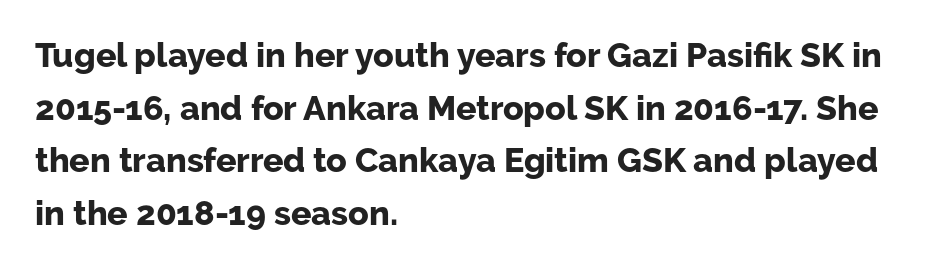
{"serif": "no", "italic": "no", "bold": "yes", "weight": "bold", "width": "normal", "stroke_contrast": "low", "x_height": "medium", "monospaced": "no", "underline": "no", "align": "left", "line_spacing": "normal", "line_spacing_ratio": 1.55, "letter_spacing": "normal", "letter_spacing_em": 0.0, "glyph_px": 34}
